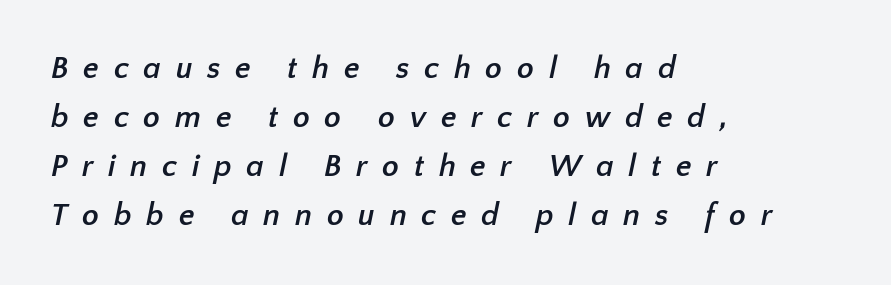
The image shows 31 px semibold sans-serif type; set left-aligned, normal line spacing (1.58x), unusually wide letter spacing (+0.47 em), not underlined; low stroke contrast and a medium x-height.
